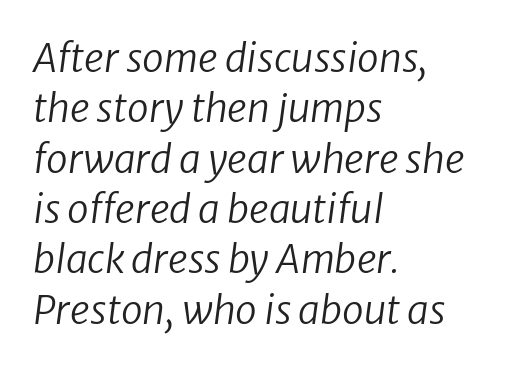
These lines stack with their left ends in a neat column. Each word holds together tightly as a unit, with standard inter-letter gaps. Type without underlining. The face used here is proportionally spaced, like ordinary book or web type. Would a proofreader flag this as italicized? Yes. The weight tops out at a normal text grade.
